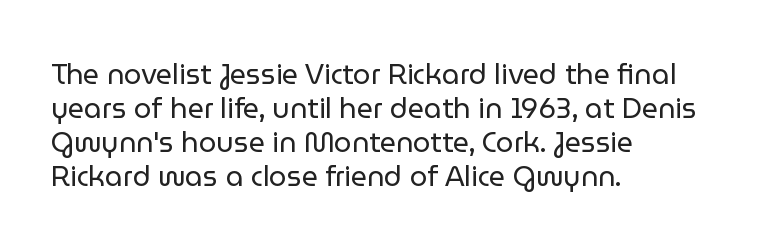
{"serif": "no", "italic": "no", "bold": "no", "weight": "regular", "width": "normal", "stroke_contrast": "low", "x_height": "medium", "monospaced": "no", "underline": "no", "align": "left", "line_spacing_ratio": 1.22, "letter_spacing": "normal", "letter_spacing_em": 0.0, "glyph_px": 28}
